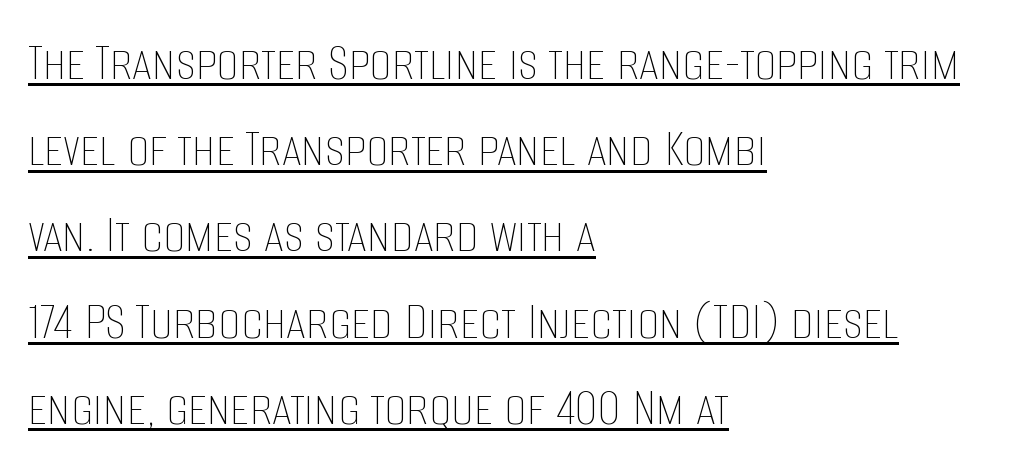
The image shows 56 px thin, condensed type, upright; set left-aligned, normal line spacing (1.54x), normal letter spacing, underlined; low stroke contrast and a large x-height.
